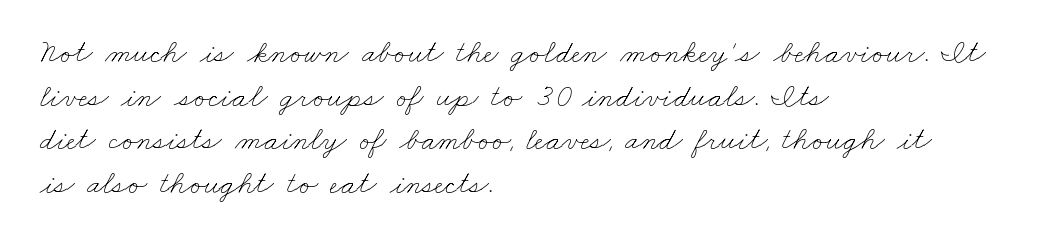
Honestly, the letter spacing is just normal — you wouldn't notice it. Does the copy run flush right? No — it runs flush left. The letters advance in unequal steps, a hallmark of proportional type. Reading down the column, the eye jumps a familiar distance to each next line.
